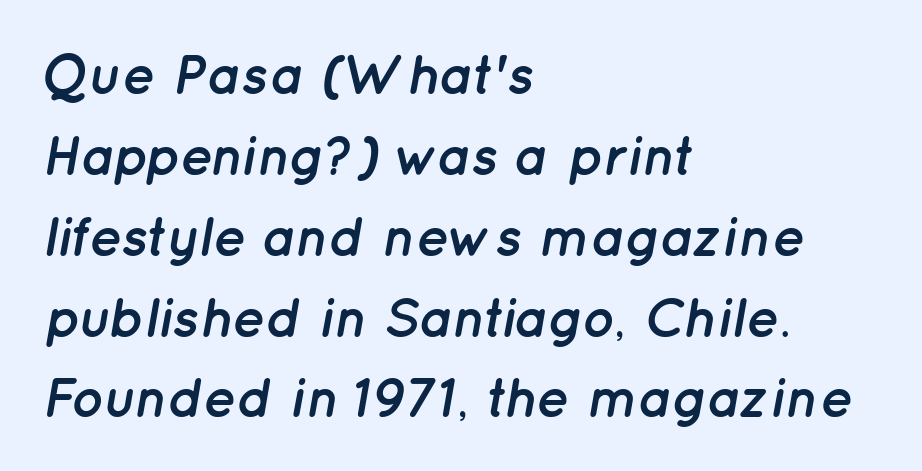
{"italic": "yes", "lean": "right", "slant_degrees": 12, "bold": "yes", "weight": "semibold", "width": "normal", "stroke_contrast": "low", "x_height": "medium", "monospaced": "no", "underline": "no", "align": "left", "line_spacing": "normal", "line_spacing_ratio": 1.47, "letter_spacing": "normal", "letter_spacing_em": 0.0, "glyph_px": 55}
